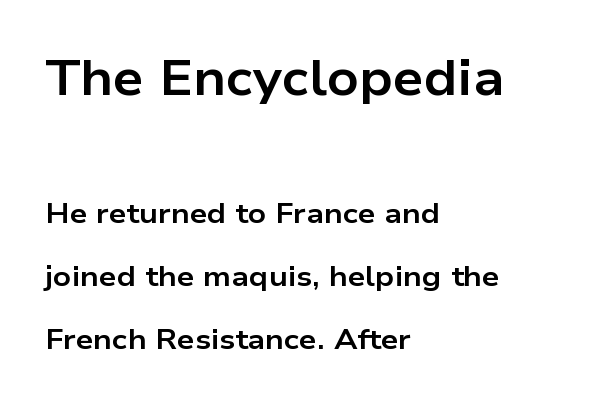
{"serif": "no", "italic": "no", "bold": "yes", "weight": "bold", "width": "wide", "stroke_contrast": "low", "x_height": "medium", "monospaced": "no", "underline": "no", "align": "left", "line_spacing": "loose", "line_spacing_ratio": 2.25, "letter_spacing": "normal", "letter_spacing_em": 0.0, "larger_block": "first", "size_ratio": 1.75, "glyph_px": 49}
